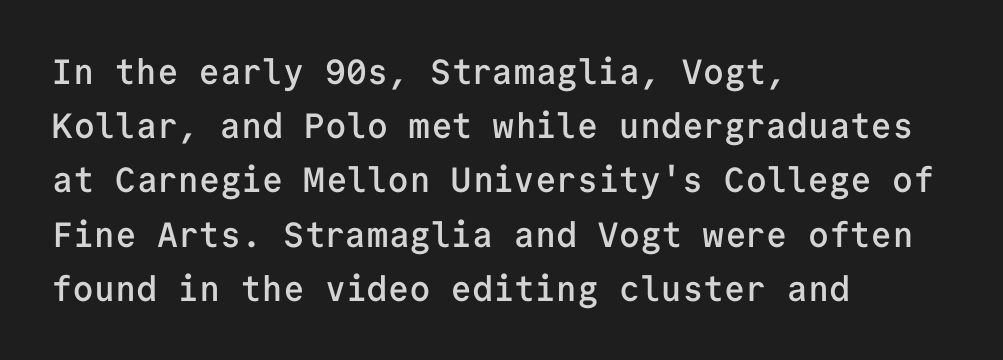
Check where the strokes stop: nothing finishes them off — pure sans. The rag falls on the right side of this text block. Is there much room between lines? A standard amount, neither cramped nor airy. Every stem runs plumb, perpendicular to the baseline.
